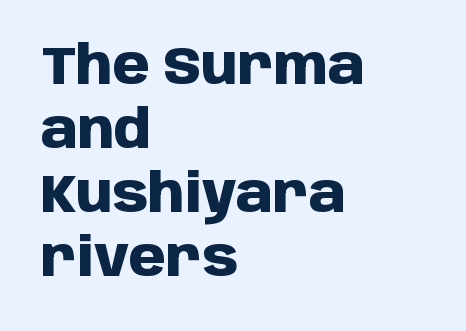
The image shows 53 px heavy sans-serif type, upright; set left-aligned, line spacing 1.21x, normal letter spacing, not underlined; low stroke contrast and a large x-height.
